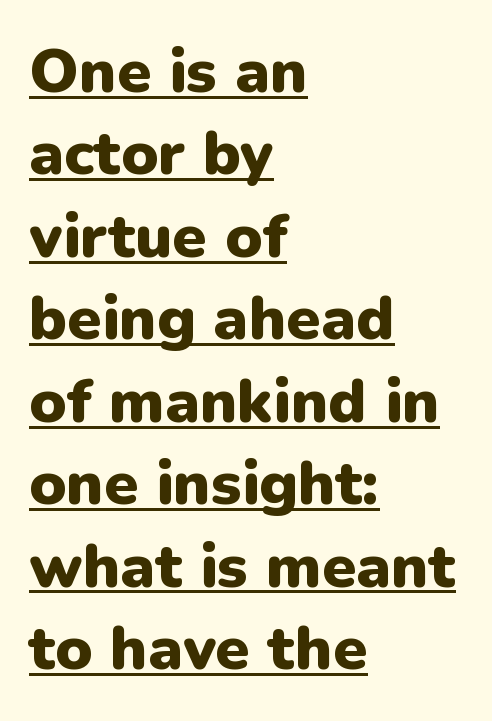
{"serif": "no", "italic": "no", "bold": "yes", "weight": "heavy", "width": "normal", "stroke_contrast": "low", "x_height": "medium", "monospaced": "no", "underline": "yes", "align": "left", "line_spacing": "normal", "line_spacing_ratio": 1.33, "letter_spacing": "normal", "letter_spacing_em": 0.0, "glyph_px": 62}
